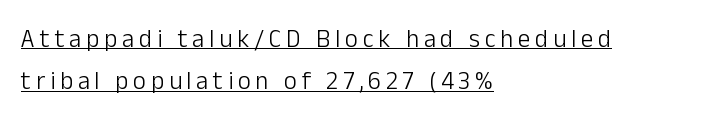
Q: Is the text bold? A: No.
Q: Is the text italic (slanted)? A: No, it is upright.
Q: Is the text underlined? A: Yes.
Q: How is the paragraph aligned? A: Left-aligned.
Q: Is the spacing between lines tight, normal or loose? A: Normal.
